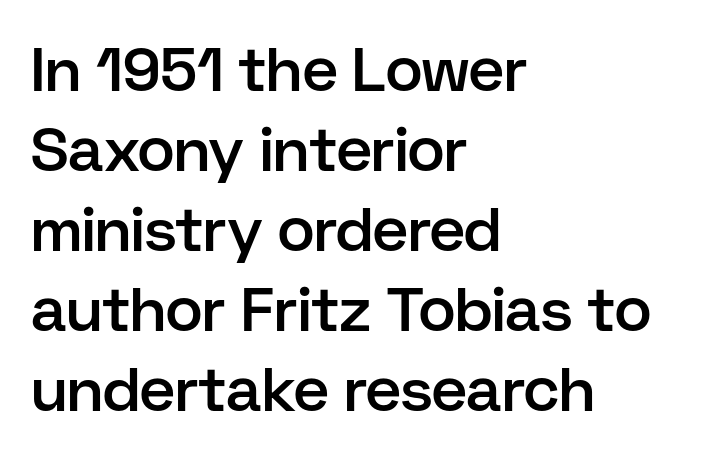
The image shows 62 px semibold sans-serif type, upright; set left-aligned, normal line spacing (1.29x), normal letter spacing, not underlined; low stroke contrast and a medium x-height.
